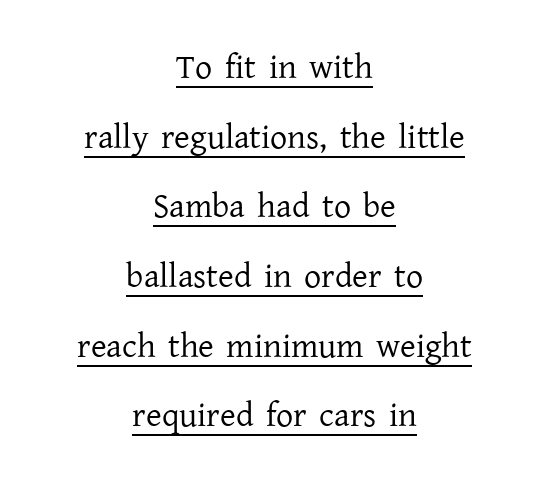
Q: Is the text bold? A: No.
Q: Is the text italic (slanted)? A: No, it is upright.
Q: Is the typeface a serif or a sans-serif typeface? A: Serif.
Q: Is the text underlined? A: Yes.
Q: How is the paragraph aligned? A: Centered.
Q: Is the spacing between letters normal or unusually wide? A: Normal.
Q: Is the spacing between lines tight, normal or loose? A: Loose.
Q: Width (condensed, normal, or wide)? A: Normal.
Q: Stroke contrast? A: Low.
Q: x-height? A: Medium.
Q: Monospaced? A: No.
